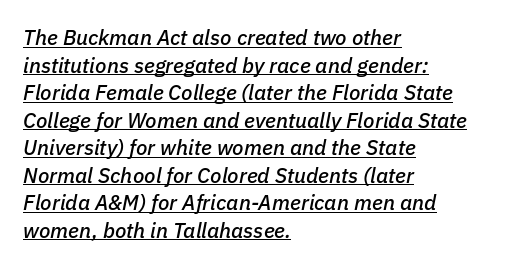
Every character sits at an angle, as italics do. The rendering keeps characters at their native spacing. Each line of the rendering has a horizontal stroke beneath the glyphs. This rendering uses left alignment, leaving the right contour irregular. The passage shown stacks its lines at a standard gap.
